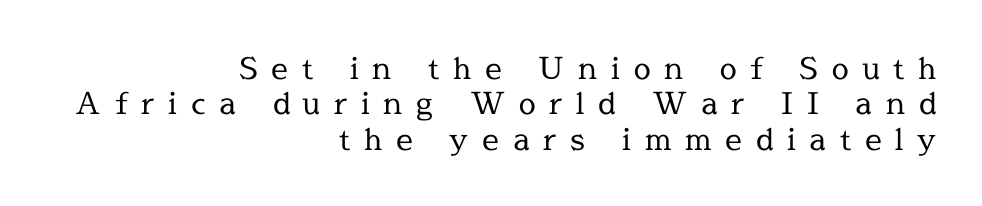
{"serif": "yes", "italic": "no", "bold": "no", "weight": "regular", "width": "normal", "x_height": "medium", "monospaced": "no", "underline": "no", "align": "right", "line_spacing_ratio": 1.18, "letter_spacing": "wide", "letter_spacing_em": 0.46, "glyph_px": 30}
